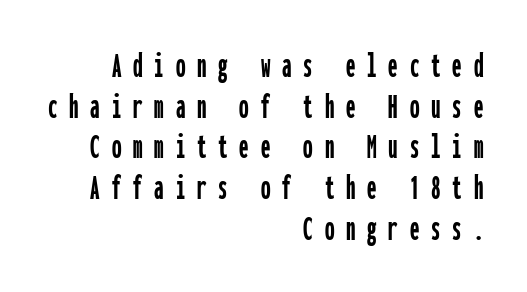
Q: Is the text italic (slanted)? A: No, it is upright.
Q: Is the typeface a serif or a sans-serif typeface? A: Sans-serif.
Q: Is the text underlined? A: No.
Q: How is the paragraph aligned? A: Right-aligned.
Q: Is the spacing between letters normal or unusually wide? A: Unusually wide.
Q: Is the spacing between lines tight, normal or loose? A: Tight.
Q: Width (condensed, normal, or wide)? A: Condensed.
Q: Stroke contrast? A: Low.
Q: x-height? A: Medium.
Q: Monospaced? A: Yes.
